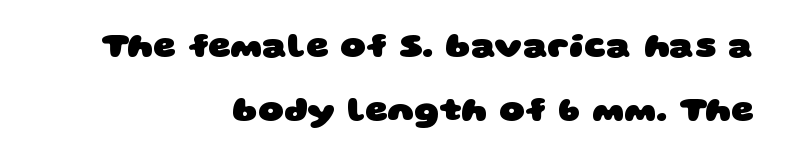
{"serif": "no", "bold": "yes", "weight": "heavy", "width": "wide", "stroke_contrast": "low", "x_height": "large", "monospaced": "no", "underline": "no", "align": "right", "line_spacing_ratio": 1.84, "letter_spacing": "normal", "letter_spacing_em": 0.0, "glyph_px": 35}
